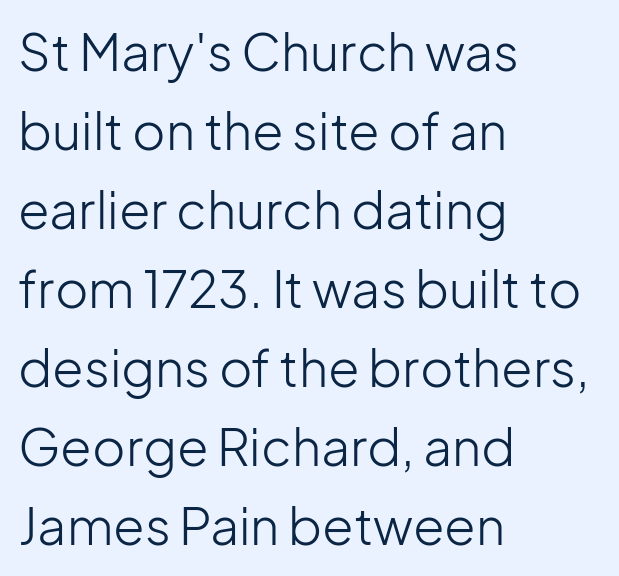
The letters advance in unequal steps, a hallmark of proportional type. Evenly set lines give the paragraph a standard silhouette. To sum up the face: it is a sans, with no serifs. Any mark beneath the type? The region is blank. The typesetter chose a ragged-right arrangement here. In terms of posture, this sample is upright.
